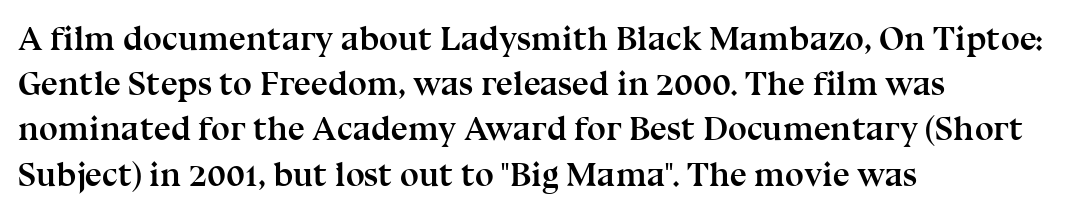
{"serif": "yes", "italic": "no", "bold": "yes", "weight": "semibold", "width": "normal", "stroke_contrast": "medium", "x_height": "medium", "monospaced": "no", "underline": "no", "align": "left", "line_spacing": "normal", "line_spacing_ratio": 1.33, "letter_spacing": "normal", "letter_spacing_em": 0.0, "glyph_px": 34}
